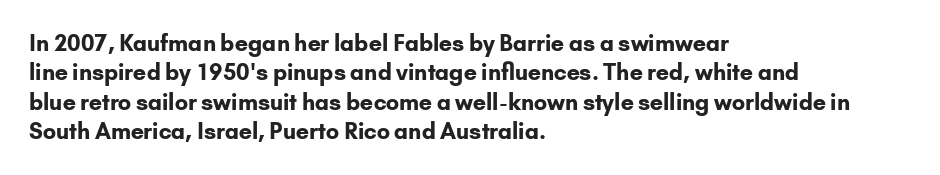
{"italic": "no", "bold": "yes", "underline": "no", "align": "left", "line_spacing": "normal", "line_spacing_ratio": 1.34, "letter_spacing": "normal", "letter_spacing_em": 0.0, "glyph_px": 22}
